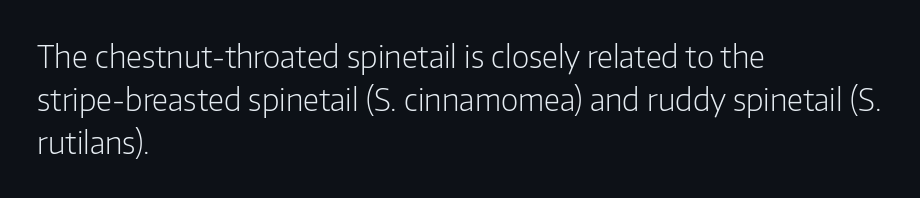
{"serif": "no", "italic": "no", "bold": "no", "weight": "light", "width": "normal", "stroke_contrast": "low", "x_height": "medium", "monospaced": "no", "underline": "no", "align": "left", "line_spacing": "normal", "line_spacing_ratio": 1.43, "letter_spacing": "normal", "letter_spacing_em": 0.0, "glyph_px": 30}
